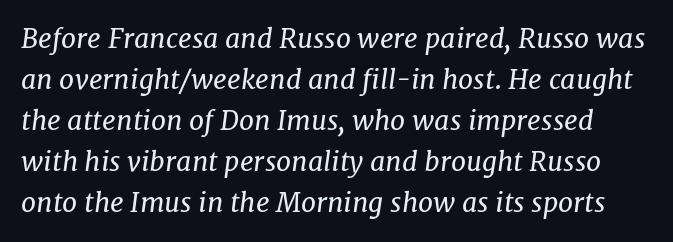
Unmarked baselines from the first word to the last. These lines sit exactly where default settings would place them. The letterforms sit shoulder to shoulder at normal distance. This sample uses an oblique cut, with every glyph tilted off the vertical. Each stroke keeps to a modest, everyday thickness or less.
